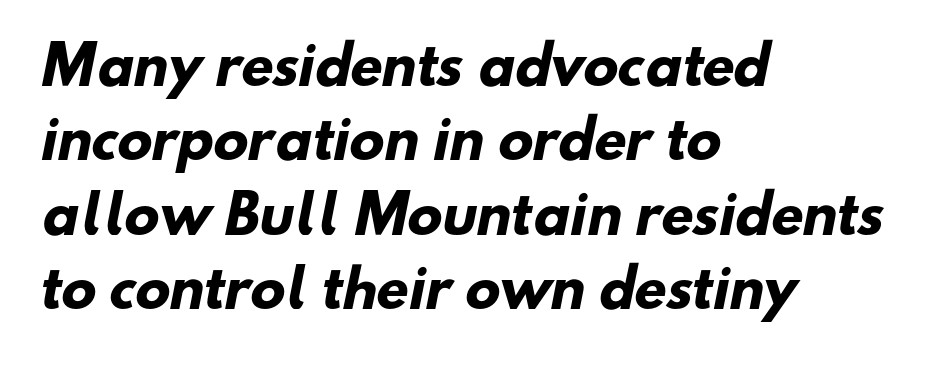
{"serif": "no", "bold": "yes", "weight": "heavy", "width": "normal", "stroke_contrast": "low", "x_height": "small", "monospaced": "no", "underline": "no", "align": "left", "line_spacing": "normal", "line_spacing_ratio": 1.43, "letter_spacing": "normal", "letter_spacing_em": 0.0, "glyph_px": 52}
